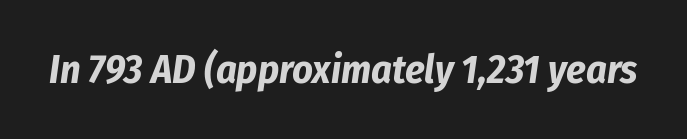
The image shows 40 px bold, condensed type, italic (leaning right); set normal letter spacing, not underlined; low stroke contrast and a medium x-height.
